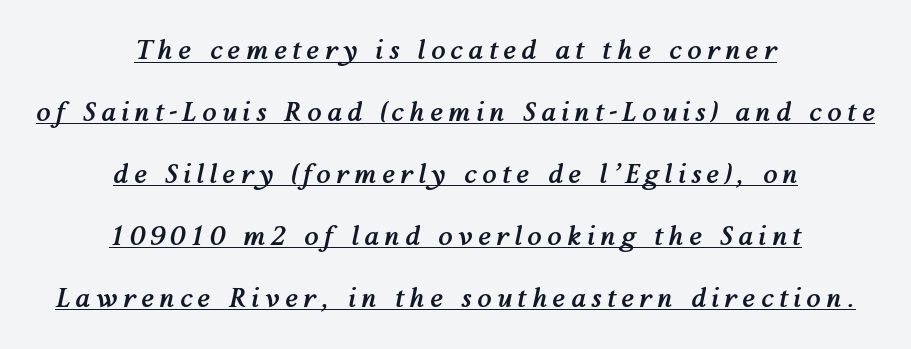
Notice the wide empty band between every row — that's loose leading. Loose tracking; the words dissolve into strings of separated letters. The whitespace from short lines is split evenly between both sides. Characters are canted at an angle relative to the baseline's perpendicular. I'd describe the lettering as bold — thick and assertive. These characters rest on top of a visible drawn line.
